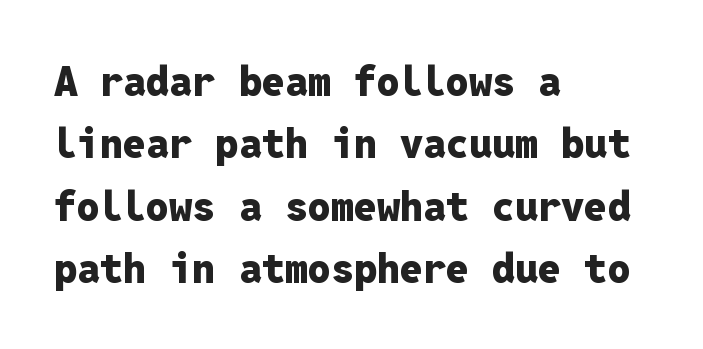
Q: Is the text bold? A: Yes.
Q: Is the text italic (slanted)? A: No, it is upright.
Q: Is the typeface a serif or a sans-serif typeface? A: Sans-serif.
Q: Is the text underlined? A: No.
Q: How is the paragraph aligned? A: Left-aligned.
Q: Is the spacing between letters normal or unusually wide? A: Normal.
Q: Is the spacing between lines tight, normal or loose? A: Normal.
Q: Width (condensed, normal, or wide)? A: Normal.
Q: Stroke contrast? A: Low.
Q: x-height? A: Medium.
Q: Monospaced? A: Yes.
